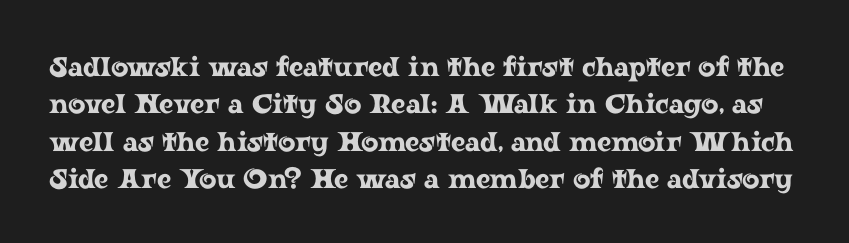
The image shows 27 px text type, upright; set normal line spacing (1.38x), normal letter spacing, not underlined.
